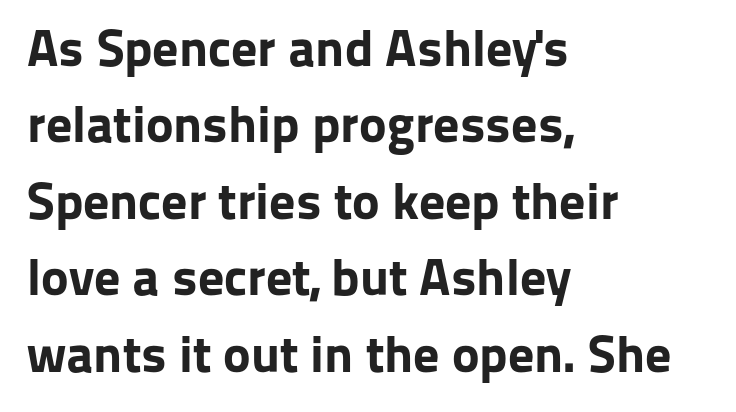
Q: Is the text bold? A: Yes.
Q: Is the text italic (slanted)? A: No, it is upright.
Q: Is the typeface a serif or a sans-serif typeface? A: Sans-serif.
Q: Is the text underlined? A: No.
Q: How is the paragraph aligned? A: Left-aligned.
Q: Is the spacing between letters normal or unusually wide? A: Normal.
Q: Is the spacing between lines tight, normal or loose? A: Normal.
Q: Width (condensed, normal, or wide)? A: Normal.
Q: Stroke contrast? A: Low.
Q: x-height? A: Medium.
Q: Monospaced? A: No.
